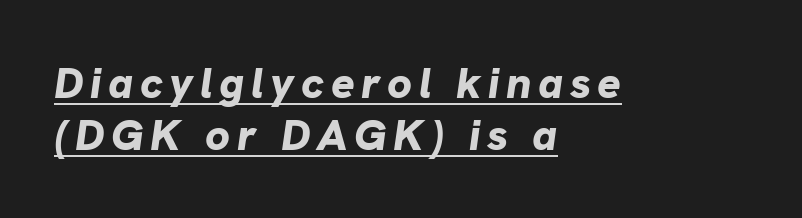
{"italic": "yes", "lean": "right", "slant_degrees": 8, "bold": "yes", "weight": "bold", "width": "normal", "stroke_contrast": "low", "x_height": "medium", "monospaced": "no", "underline": "yes", "align": "left", "line_spacing_ratio": 1.18, "glyph_px": 44}
